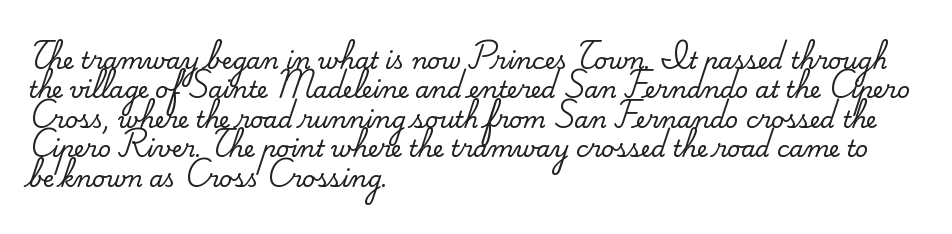
Q: Is the text italic (slanted)? A: Yes.
Q: Is the text underlined? A: No.
Q: How is the paragraph aligned? A: Left-aligned.
Q: Is the spacing between letters normal or unusually wide? A: Normal.
Q: Is the spacing between lines tight, normal or loose? A: Normal.
